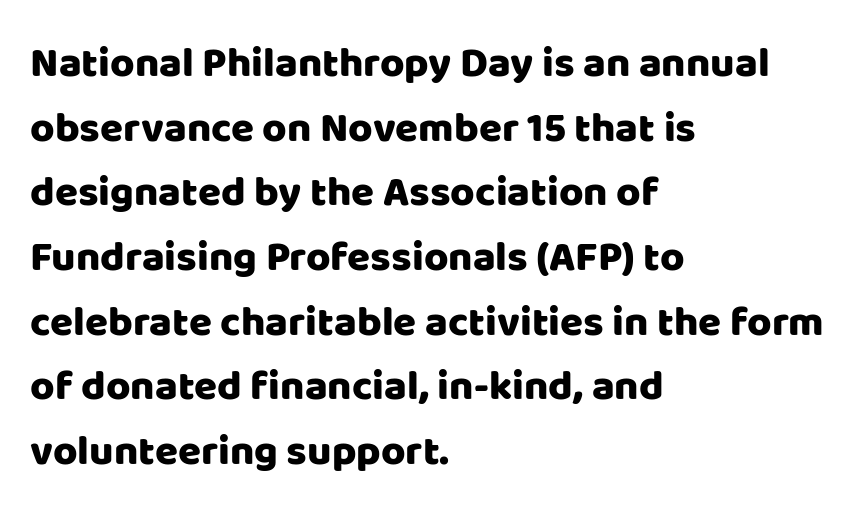
Q: Is the text italic (slanted)? A: No, it is upright.
Q: Is the typeface a serif or a sans-serif typeface? A: Sans-serif.
Q: Is the text underlined? A: No.
Q: How is the paragraph aligned? A: Left-aligned.
Q: Is the spacing between letters normal or unusually wide? A: Normal.
Q: Is the spacing between lines tight, normal or loose? A: Normal.
Q: Width (condensed, normal, or wide)? A: Normal.
Q: Stroke contrast? A: Low.
Q: x-height? A: Large.
Q: Monospaced? A: No.
